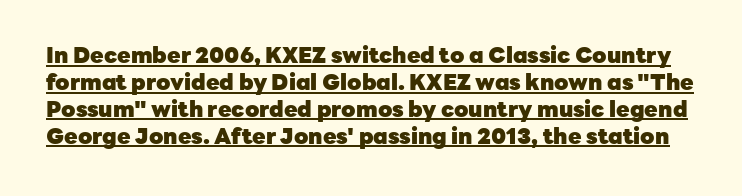
There is no visible air inserted between adjacent glyphs. A baseline rule has been typeset under these characters. Posture: upright roman. A dark, heavy texture on the line: the type is bold.
